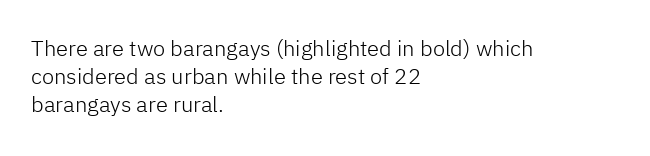
Normally led — the rows are evenly, conventionally spaced. Underlining? Definitely not there. The axis of the letterforms is exactly vertical. The passage is arranged the way most books set body copy — flush left. Default kerning and tracking; the words read as compact shapes.
